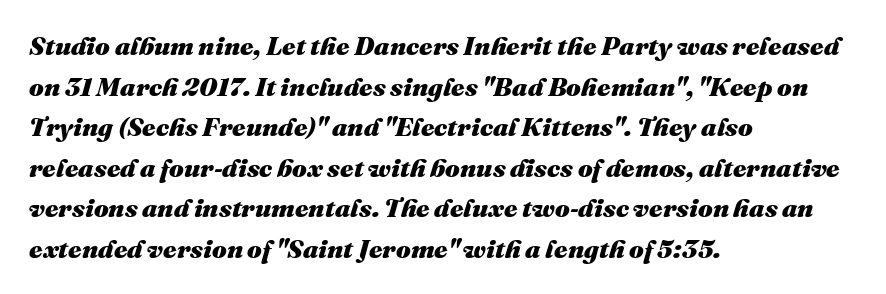
{"italic": "yes", "lean": "right", "slant_degrees": 16, "bold": "yes", "underline": "no", "align": "left", "line_spacing": "normal", "line_spacing_ratio": 1.56, "letter_spacing": "normal", "letter_spacing_em": 0.0, "glyph_px": 26}
